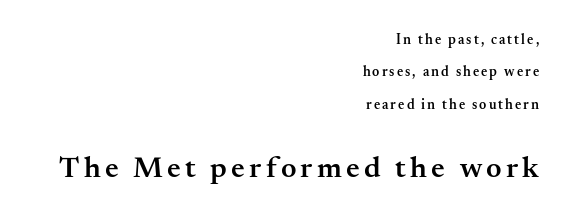
Q: Is the text bold? A: Semi-bold.
Q: Is the text italic (slanted)? A: No, it is upright.
Q: Is the typeface a serif or a sans-serif typeface? A: Serif.
Q: Is the text underlined? A: No.
Q: How is the paragraph aligned? A: Right-aligned.
Q: Is the spacing between lines tight, normal or loose? A: Loose.
Q: Which block of text is set in a larger size, the first (top) or the second (bottom)? A: The second (bottom) one.
Q: Width (condensed, normal, or wide)? A: Normal.
Q: Stroke contrast? A: Medium.
Q: x-height? A: Small.
Q: Monospaced? A: No.
